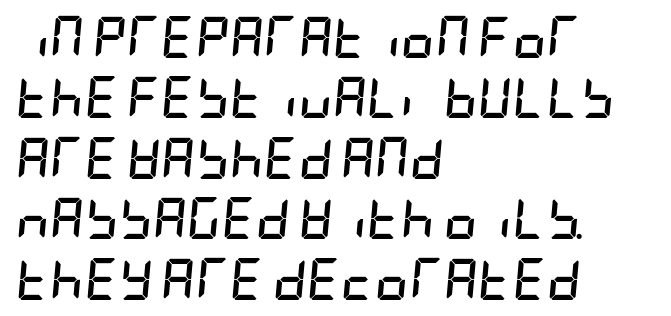
Q: Is the text bold? A: Yes.
Q: Is the text italic (slanted)? A: Yes, it leans right by about 5 degrees.
Q: Is the text underlined? A: No.
Q: How is the paragraph aligned? A: Left-aligned.
Q: Is the spacing between letters normal or unusually wide? A: Normal.
Q: Is the spacing between lines tight, normal or loose? A: Normal.
Q: Width (condensed, normal, or wide)? A: Condensed.
Q: Stroke contrast? A: Low.
Q: x-height? A: Large.
